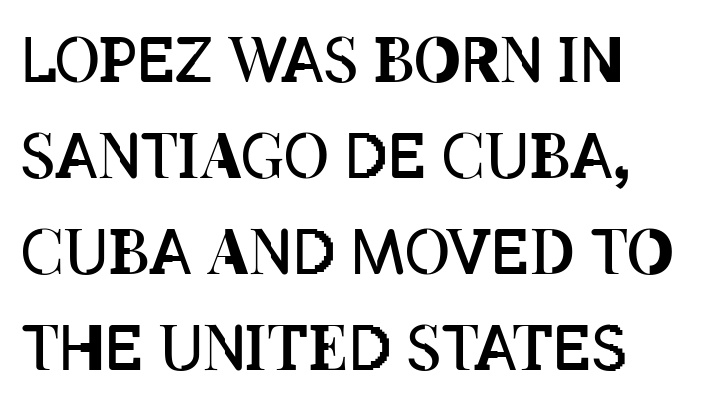
The image shows 62 px regular-weight, condensed type, upright; set left-aligned, normal line spacing (1.55x), normal letter spacing, not underlined; low stroke contrast and a large x-height.
